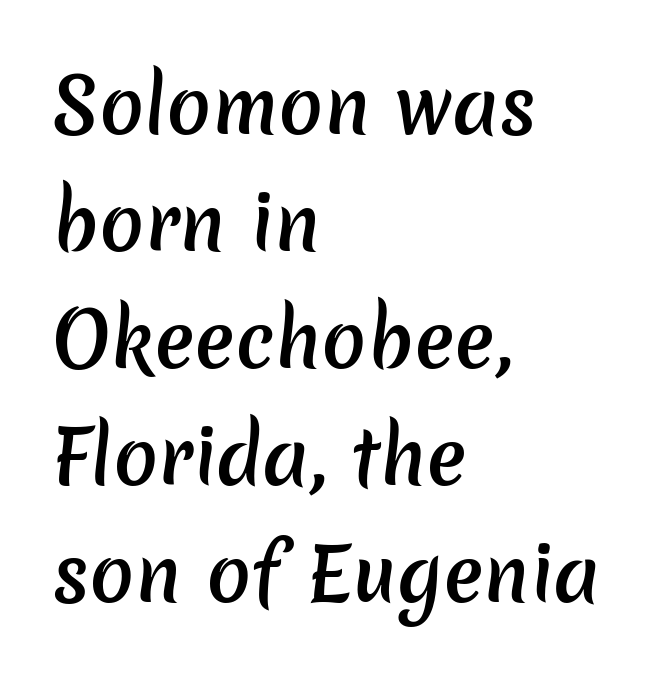
Letters rest on an invisible, unmarked baseline. This block has exactly the height ordinary leading produces. Observe the absence of serifs on each vertical stroke in this sample. The paragraph shown leans on its left margin. The rendering keeps characters at their native spacing.
